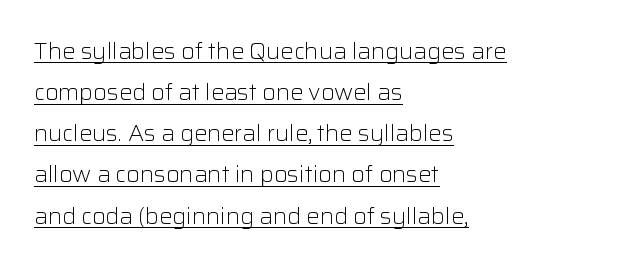
Q: Is the text bold? A: No.
Q: Is the text italic (slanted)? A: No, it is upright.
Q: Is the text underlined? A: Yes.
Q: How is the paragraph aligned? A: Left-aligned.
Q: Is the spacing between letters normal or unusually wide? A: Normal.
